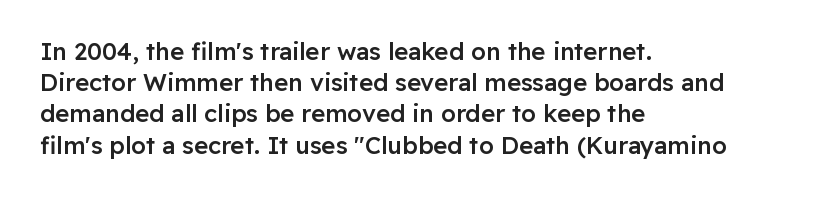
{"italic": "no", "bold": "semi", "underline": "no", "align": "left", "line_spacing": "normal", "line_spacing_ratio": 1.3, "letter_spacing": "normal", "letter_spacing_em": 0.0, "glyph_px": 24}
